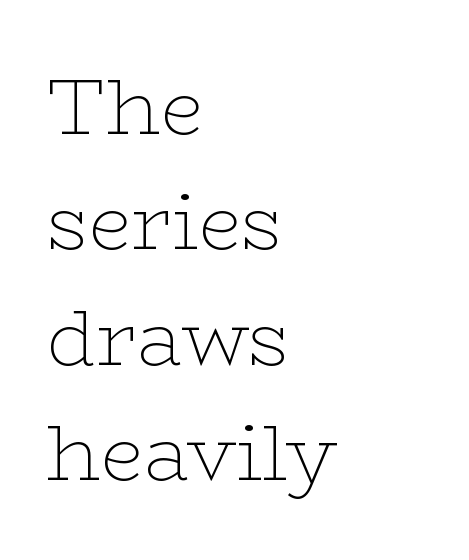
{"serif": "yes", "italic": "no", "bold": "no", "weight": "thin", "width": "wide", "stroke_contrast": "low", "x_height": "medium", "monospaced": "no", "underline": "no", "align": "left", "line_spacing": "normal", "line_spacing_ratio": 1.48, "letter_spacing": "normal", "letter_spacing_em": 0.0, "glyph_px": 78}
